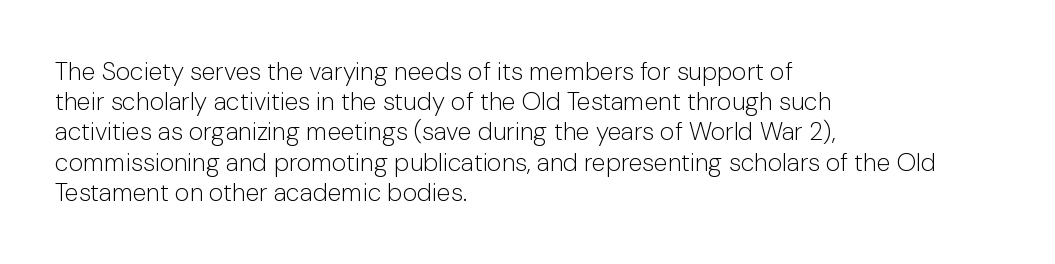
{"italic": "no", "bold": "no", "underline": "no", "align": "left", "line_spacing_ratio": 1.21, "letter_spacing": "normal", "letter_spacing_em": 0.0, "glyph_px": 25}
